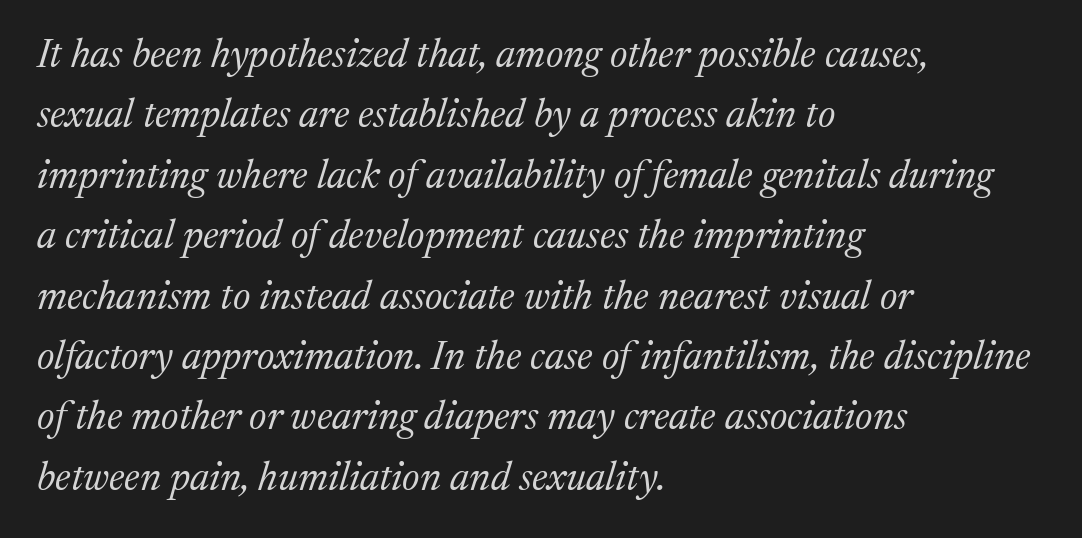
The image shows 40 px regular-weight serif type, italic (leaning right); set left-aligned, normal line spacing (1.51x), normal letter spacing, not underlined; medium stroke contrast and a medium x-height.
